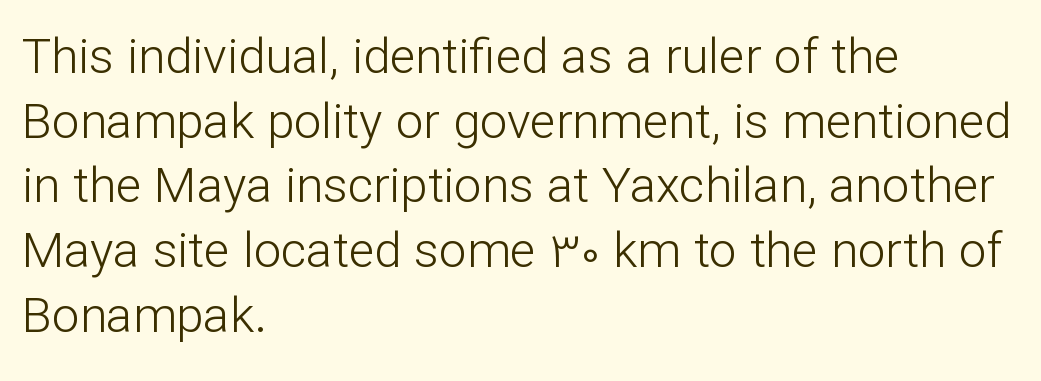
Q: Is the text bold? A: No.
Q: Is the text italic (slanted)? A: No, it is upright.
Q: Is the typeface a serif or a sans-serif typeface? A: Sans-serif.
Q: Is the text underlined? A: No.
Q: How is the paragraph aligned? A: Left-aligned.
Q: Is the spacing between letters normal or unusually wide? A: Normal.
Q: Is the spacing between lines tight, normal or loose? A: Normal.
Q: Width (condensed, normal, or wide)? A: Normal.
Q: Stroke contrast? A: Low.
Q: x-height? A: Medium.
Q: Monospaced? A: No.
